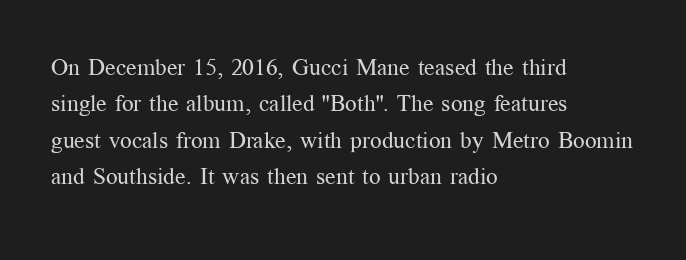
The image shows 23 px text type, upright; set left-aligned, normal line spacing (1.58x), normal letter spacing, not underlined.
